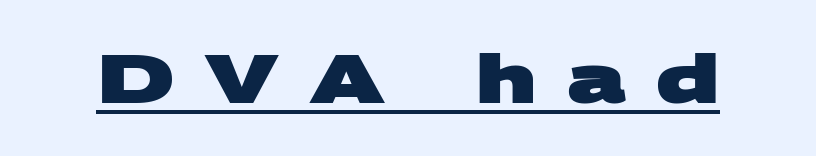
The image shows 68 px heavy, wide sans-serif type; set unusually wide letter spacing (+0.45 em), underlined; medium stroke contrast and a large x-height.
